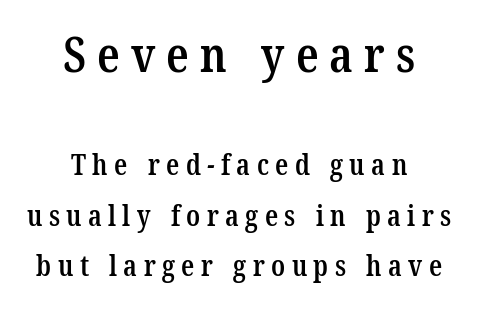
This layout puts the oversized block above and the modest block below. Every row of glyphs is offset so its center matches the block's center. This rendering employs a face with finishing strokes, i.e., a serif. Type without underlining. The typesetting leans somewhat heavy: a semibold.
